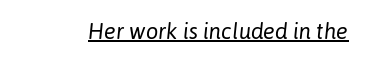
The image shows 22 px text type, italic (leaning right); set normal letter spacing, underlined.
